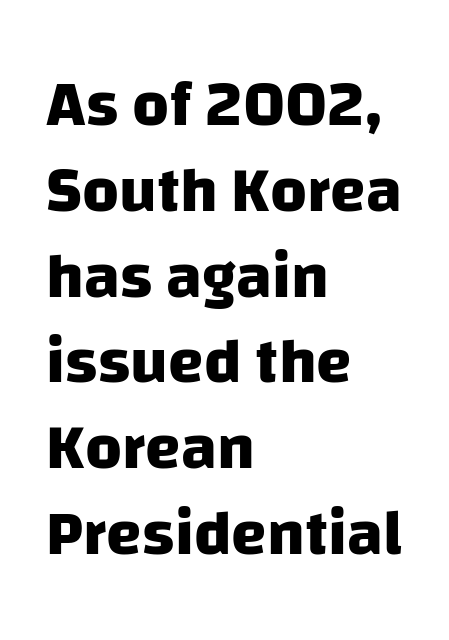
{"serif": "no", "bold": "yes", "weight": "heavy", "width": "normal", "stroke_contrast": "low", "x_height": "large", "monospaced": "no", "underline": "no", "align": "left", "line_spacing": "normal", "line_spacing_ratio": 1.34, "letter_spacing": "normal", "letter_spacing_em": 0.0, "glyph_px": 64}
